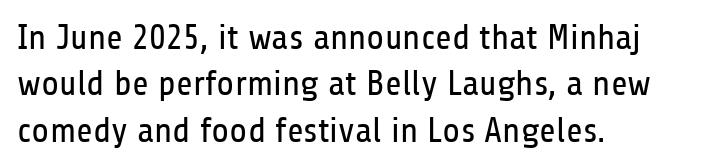
Vertical stems look standard width or narrower in stroke. Unlike a traditional serif, this face leaves its strokes unadorned. Horizontal alignment here is leftward, the default for most running prose. Tall strokes in this sample are plumb rather than angled.
